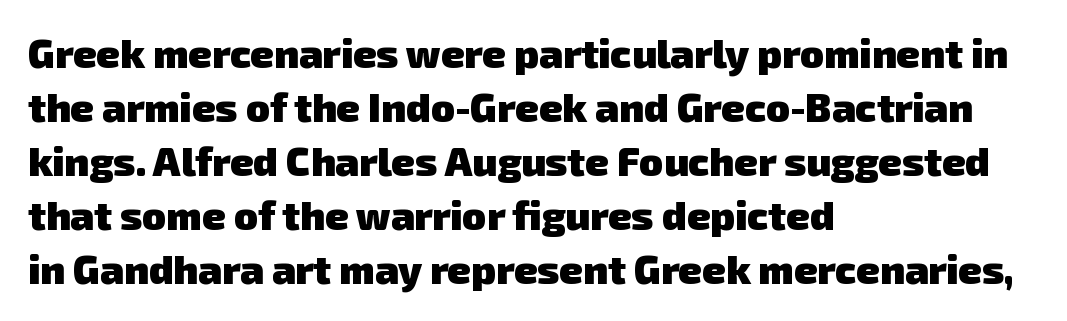
The line-height multiplier appears to be the usual default. Horizontally, the lines are justified to the leading edge only. Spacing verdict: proportional, widths tailored to each character. Lines of text with bare space underneath.
